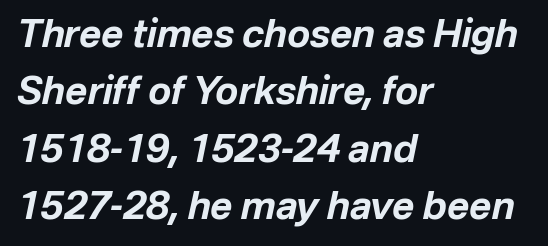
{"italic": "yes", "lean": "right", "slant_degrees": 12, "bold": "yes", "weight": "bold", "width": "normal", "stroke_contrast": "low", "x_height": "medium", "monospaced": "no", "underline": "no", "align": "left", "line_spacing": "normal", "line_spacing_ratio": 1.51, "letter_spacing": "normal", "letter_spacing_em": 0.0, "glyph_px": 38}
